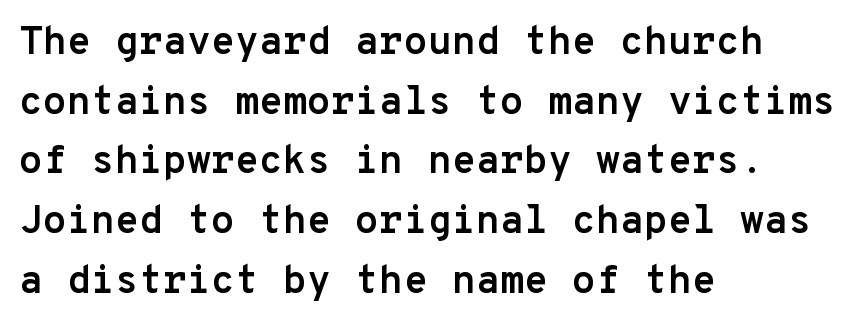
{"serif": "no", "italic": "no", "bold": "yes", "weight": "semibold", "width": "normal", "stroke_contrast": "low", "x_height": "medium", "monospaced": "yes", "underline": "no", "align": "left", "line_spacing": "normal", "line_spacing_ratio": 1.53, "letter_spacing": "normal", "letter_spacing_em": 0.0, "glyph_px": 39}
